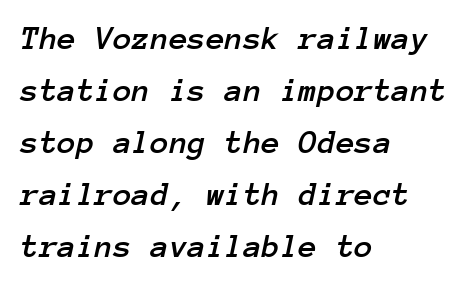
{"italic": "yes", "lean": "right", "slant_degrees": 12, "width": "normal", "stroke_contrast": "low", "x_height": "medium", "monospaced": "yes", "underline": "no", "align": "left", "line_spacing": "normal", "line_spacing_ratio": 1.53, "letter_spacing": "normal", "letter_spacing_em": 0.0, "glyph_px": 34}
